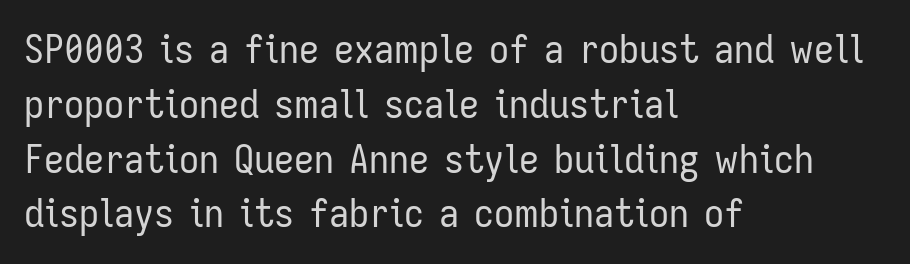
{"serif": "no", "italic": "no", "bold": "no", "weight": "regular", "width": "condensed", "stroke_contrast": "low", "x_height": "medium", "monospaced": "no", "underline": "no", "align": "left", "line_spacing": "normal", "line_spacing_ratio": 1.37, "letter_spacing": "normal", "letter_spacing_em": 0.0, "glyph_px": 40}
